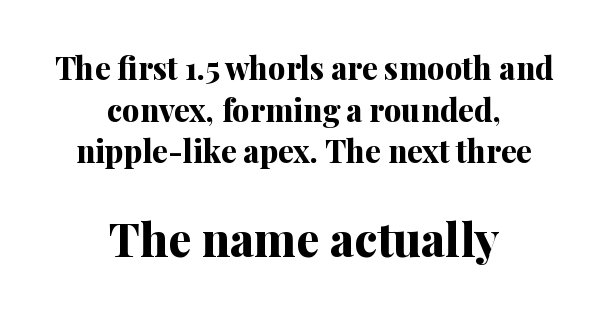
{"serif": "yes", "italic": "no", "bold": "yes", "weight": "bold", "width": "normal", "stroke_contrast": "medium", "x_height": "medium", "monospaced": "no", "underline": "no", "align": "center", "line_spacing": "normal", "line_spacing_ratio": 1.34, "letter_spacing": "normal", "letter_spacing_em": 0.0, "larger_block": "second", "size_ratio": 1.48, "glyph_px": 46}
